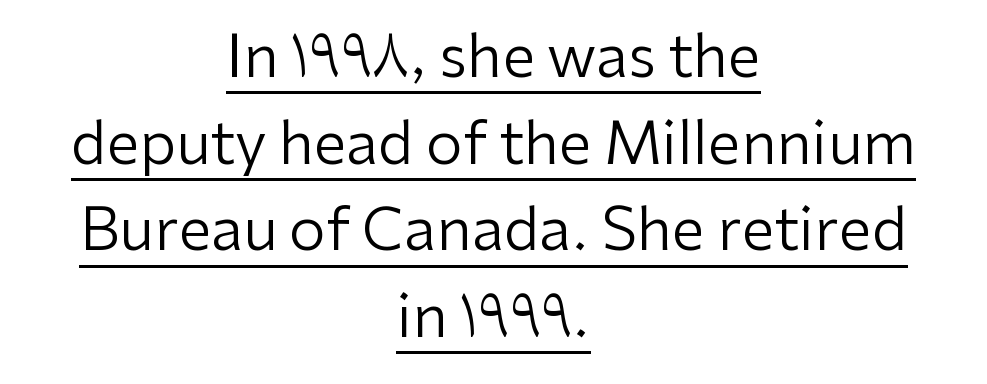
Q: Is the text bold? A: No.
Q: Is the text italic (slanted)? A: No, it is upright.
Q: Is the typeface a serif or a sans-serif typeface? A: Sans-serif.
Q: Is the text underlined? A: Yes.
Q: How is the paragraph aligned? A: Centered.
Q: Is the spacing between letters normal or unusually wide? A: Normal.
Q: Is the spacing between lines tight, normal or loose? A: Normal.
Q: Width (condensed, normal, or wide)? A: Normal.
Q: Stroke contrast? A: Low.
Q: x-height? A: Medium.
Q: Monospaced? A: No.
